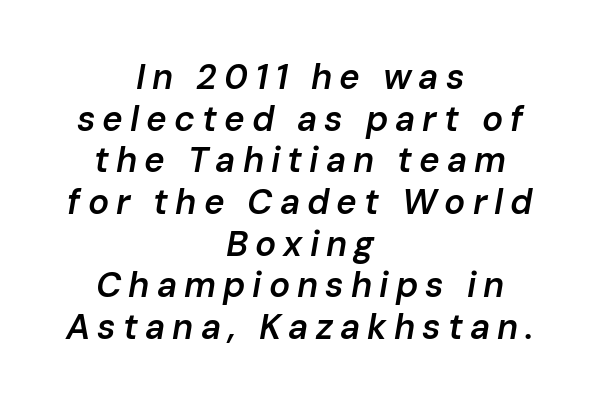
Does extra space separate the letters? Yes, quite a lot of it. You could not count columns in this text — the font is proportionally spaced. The specimen omits any rule beneath the text block's lines. These lines were composed using italics. These lines stack symmetrically, like a column narrowing and widening about its center.
